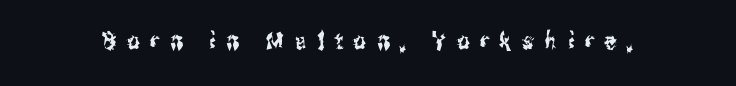
Q: Is the text italic (slanted)? A: No, it is upright.
Q: Is the text underlined? A: No.
Q: Is the spacing between letters normal or unusually wide? A: Unusually wide.
